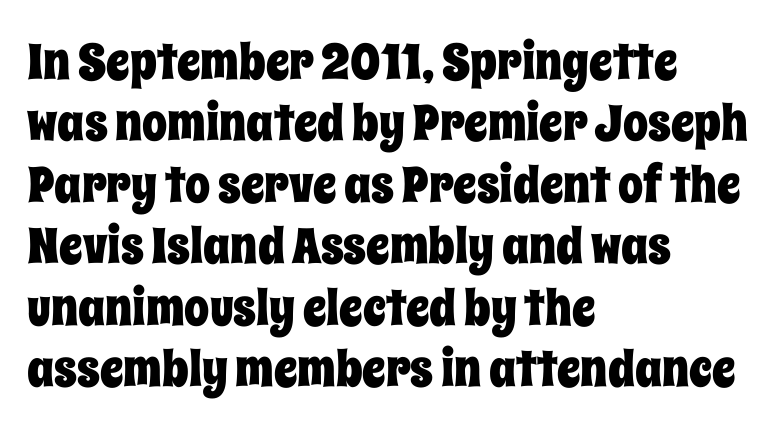
{"italic": "no", "width": "condensed", "stroke_contrast": "low", "x_height": "large", "monospaced": "no", "underline": "no", "align": "left", "line_spacing_ratio": 1.23, "letter_spacing": "normal", "letter_spacing_em": 0.0, "glyph_px": 50}
